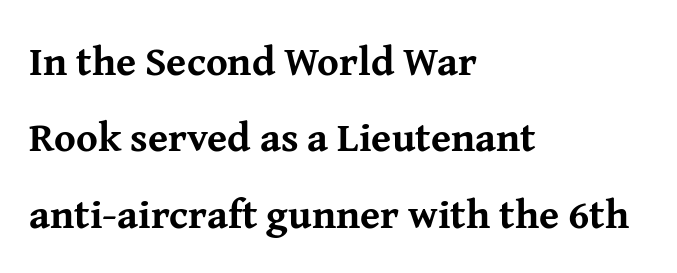
Does extra space separate the letters? No, they use regular spacing. Descender tails drop into unmarked territory. This sample uses a serif face. Leftover space on each line is placed entirely after the last word. Here the designer chose a conventional face with non-uniform glyph widths.
